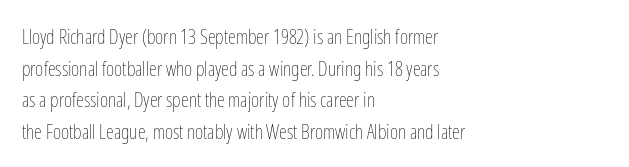
{"italic": "no", "bold": "no", "underline": "no", "align": "left", "line_spacing": "normal", "line_spacing_ratio": 1.58, "letter_spacing": "normal", "letter_spacing_em": 0.0, "glyph_px": 20}
